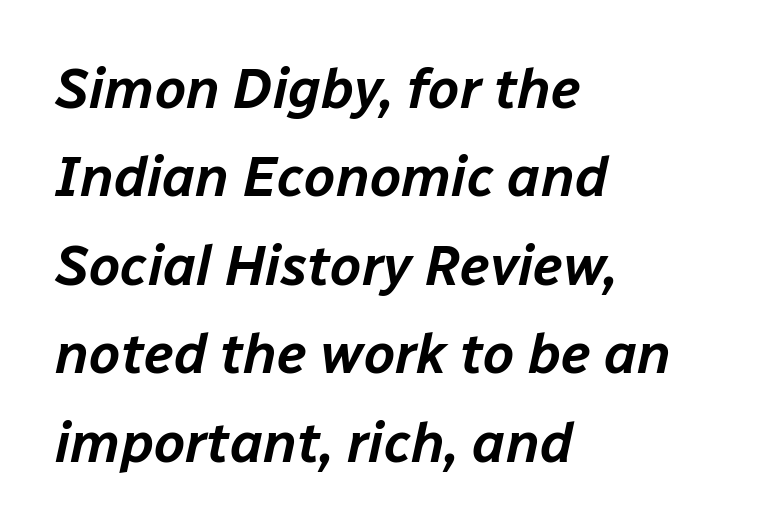
{"italic": "yes", "lean": "right", "slant_degrees": 12, "width": "normal", "stroke_contrast": "low", "x_height": "medium", "monospaced": "no", "underline": "no", "align": "left", "line_spacing": "normal", "line_spacing_ratio": 1.58, "letter_spacing": "normal", "letter_spacing_em": 0.0, "glyph_px": 56}
